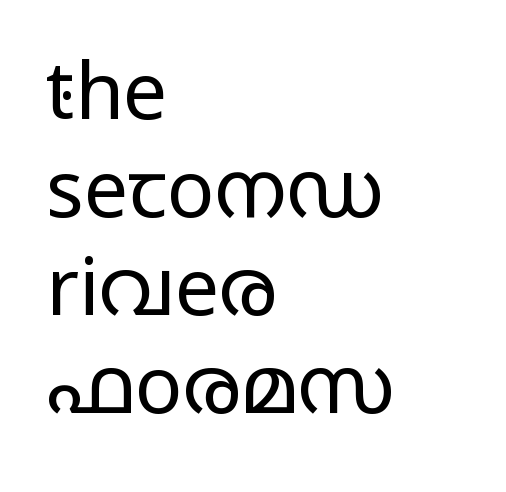
The image shows 79 px regular-weight, wide sans-serif type, upright; set left-aligned, line spacing 1.24x, normal letter spacing, not underlined; low stroke contrast and a medium x-height.
